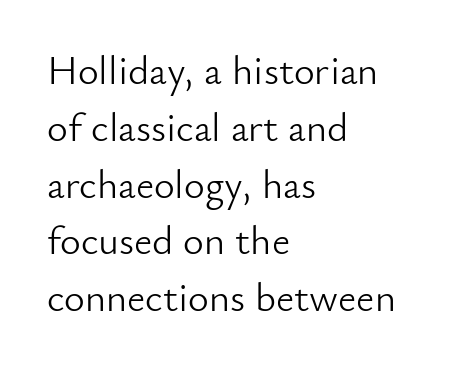
Q: Is the text bold? A: No.
Q: Is the text italic (slanted)? A: No, it is upright.
Q: Is the typeface a serif or a sans-serif typeface? A: Sans-serif.
Q: Is the text underlined? A: No.
Q: How is the paragraph aligned? A: Left-aligned.
Q: Is the spacing between letters normal or unusually wide? A: Normal.
Q: Is the spacing between lines tight, normal or loose? A: Normal.
Q: Width (condensed, normal, or wide)? A: Normal.
Q: Stroke contrast? A: Low.
Q: x-height? A: Small.
Q: Monospaced? A: No.
